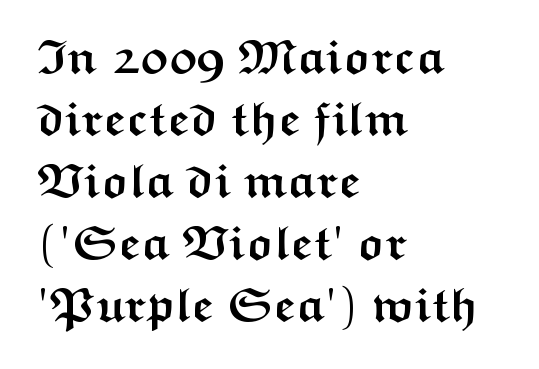
The image shows 48 px semibold, wide sans-serif type, upright; set left-aligned, normal line spacing (1.29x), normal letter spacing, not underlined; medium stroke contrast and a medium x-height.
